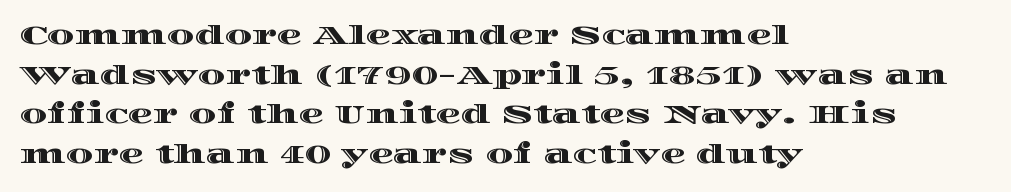
The image shows 25 px text type, upright; set left-aligned, normal line spacing (1.59x), normal letter spacing, not underlined.
